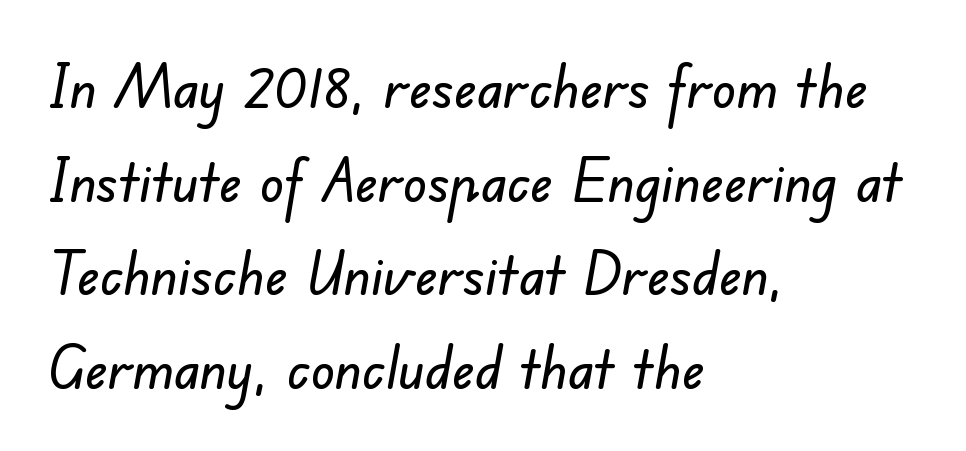
The image shows 60 px sans-serif type; set left-aligned, normal line spacing (1.56x), normal letter spacing, not underlined; low stroke contrast and a small x-height.
